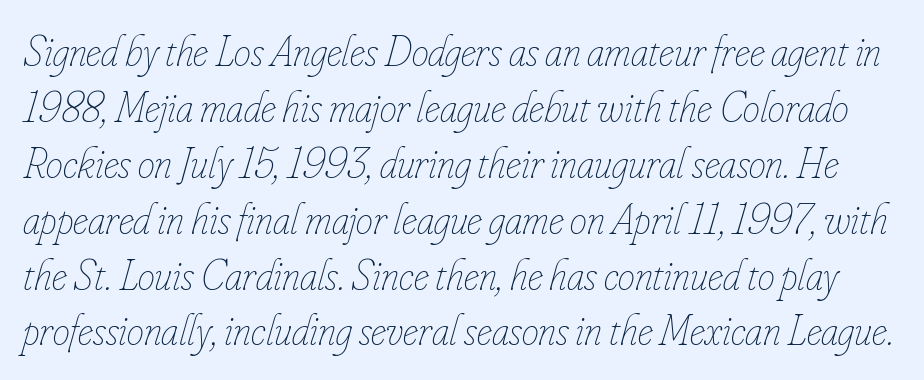
The image shows 43 px thin, condensed type, italic (leaning right); set normal line spacing (1.3x), normal letter spacing, not underlined; low stroke contrast and a small x-height.
